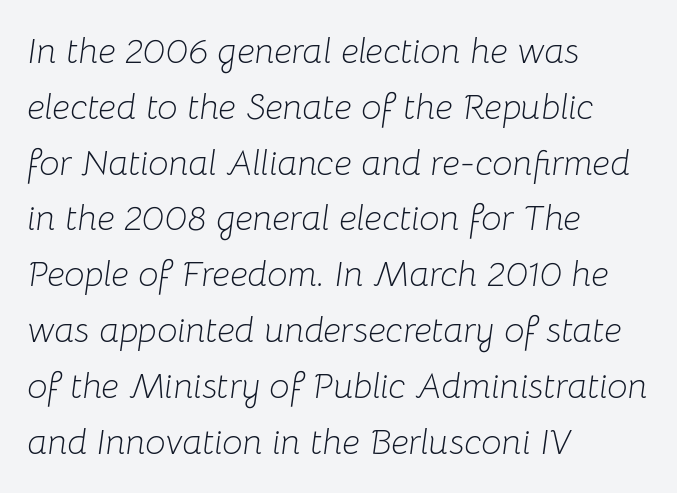
Q: Is the text bold? A: No.
Q: Is the text italic (slanted)? A: Yes, it leans right by about 8 degrees.
Q: Is the text underlined? A: No.
Q: How is the paragraph aligned? A: Left-aligned.
Q: Is the spacing between letters normal or unusually wide? A: Normal.
Q: Is the spacing between lines tight, normal or loose? A: Normal.
Q: Width (condensed, normal, or wide)? A: Normal.
Q: Stroke contrast? A: Low.
Q: x-height? A: Medium.
Q: Monospaced? A: No.
